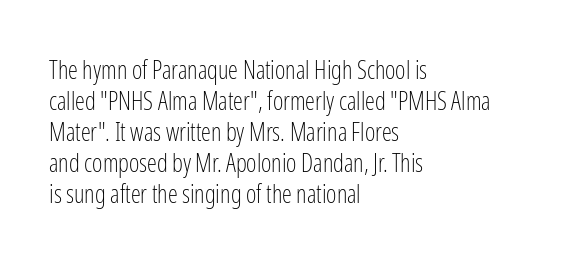
{"italic": "no", "bold": "no", "underline": "no", "align": "left", "line_spacing_ratio": 1.24, "letter_spacing": "normal", "letter_spacing_em": 0.0, "glyph_px": 25}
